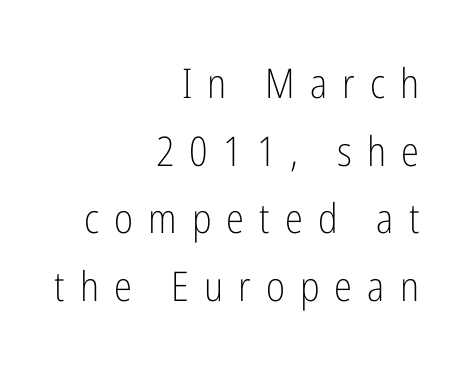
The image shows 41 px light, condensed sans-serif type, upright; set right-aligned, normal line spacing (1.65x), unusually wide letter spacing (+0.37 em), not underlined; low stroke contrast and a medium x-height.
